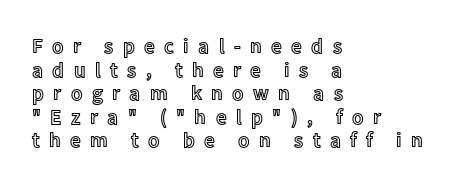
Q: Is the text italic (slanted)? A: No, it is upright.
Q: Is the text underlined? A: No.
Q: How is the paragraph aligned? A: Left-aligned.
Q: Is the spacing between letters normal or unusually wide? A: Unusually wide.
Q: Is the spacing between lines tight, normal or loose? A: Tight.
